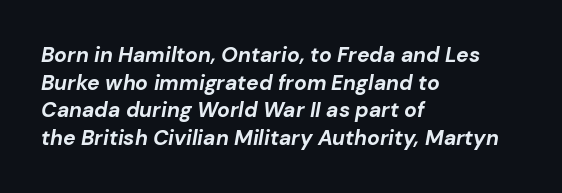
The image shows 21 px bold type, italic (leaning right); set left-aligned, normal line spacing (1.31x), normal letter spacing, not underlined.
